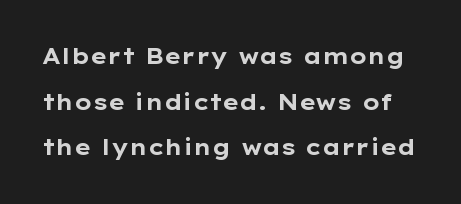
{"italic": "no", "bold": "yes", "underline": "no", "line_spacing": "loose", "line_spacing_ratio": 2.07, "letter_spacing": "normal", "letter_spacing_em": 0.0, "glyph_px": 22}
